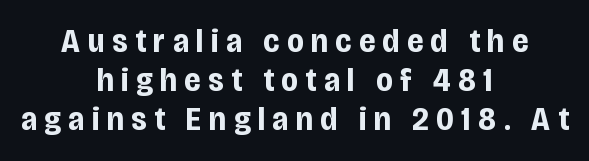
Q: Is the text bold? A: Yes.
Q: Is the text italic (slanted)? A: No, it is upright.
Q: Is the typeface a serif or a sans-serif typeface? A: Sans-serif.
Q: Is the text underlined? A: No.
Q: How is the paragraph aligned? A: Centered.
Q: Is the spacing between letters normal or unusually wide? A: Unusually wide.
Q: Is the spacing between lines tight, normal or loose? A: Tight.
Q: Width (condensed, normal, or wide)? A: Condensed.
Q: Stroke contrast? A: Low.
Q: x-height? A: Large.
Q: Monospaced? A: No.
